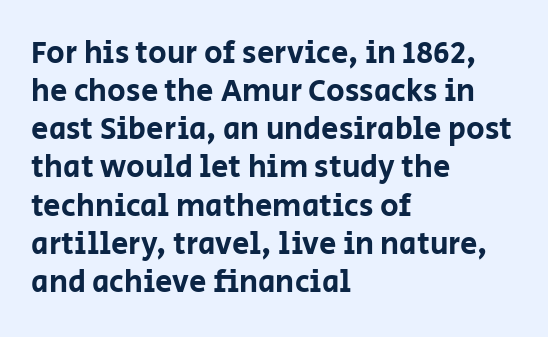
The image shows 31 px sans-serif type, upright; set left-aligned, line spacing 1.23x, normal letter spacing, not underlined; low stroke contrast and a large x-height.
